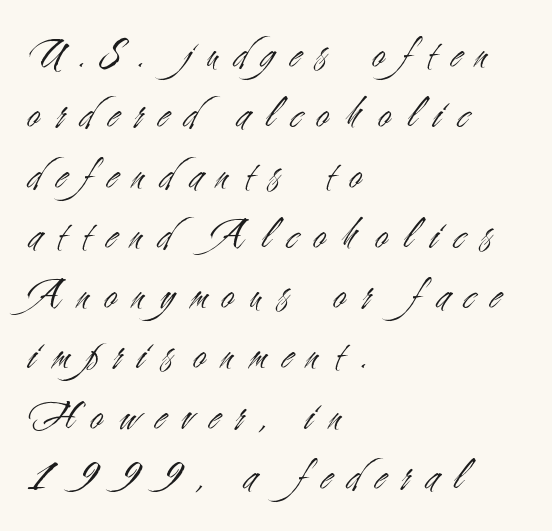
{"serif": "no", "bold": "no", "weight": "light", "width": "condensed", "stroke_contrast": "medium", "x_height": "small", "monospaced": "no", "underline": "no", "align": "left", "line_spacing": "normal", "line_spacing_ratio": 1.37, "letter_spacing": "wide", "letter_spacing_em": 0.37, "glyph_px": 44}
